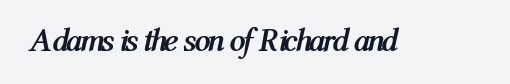
{"italic": "yes", "lean": "right", "slant_degrees": 12, "bold": "yes", "weight": "semibold", "width": "condensed", "stroke_contrast": "medium", "x_height": "medium", "monospaced": "no", "underline": "no", "letter_spacing": "normal", "letter_spacing_em": 0.0, "glyph_px": 32}
